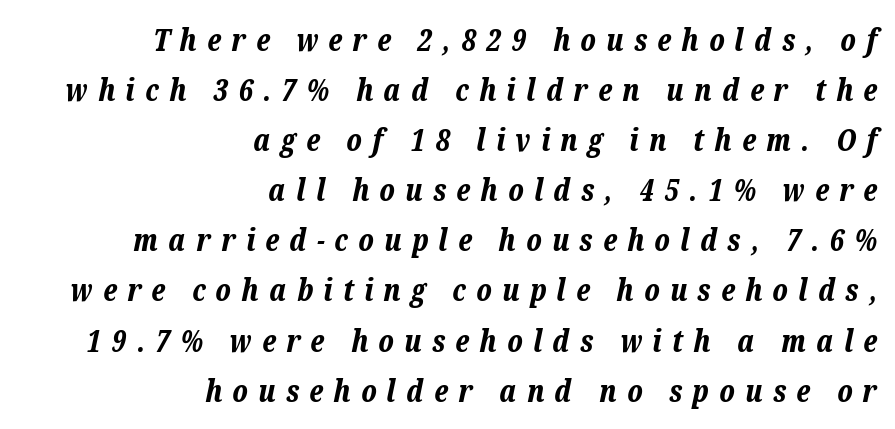
These lines carry a lot of weight — the face is fully bold. Casual observation: everything's shoved over to the right. Slanted lettering throughout. The strip under each line holds only bare page. What stands out about the letter spacing? Its width — letters are far apart. Is there much room between lines? A standard amount, neither cramped nor airy.
